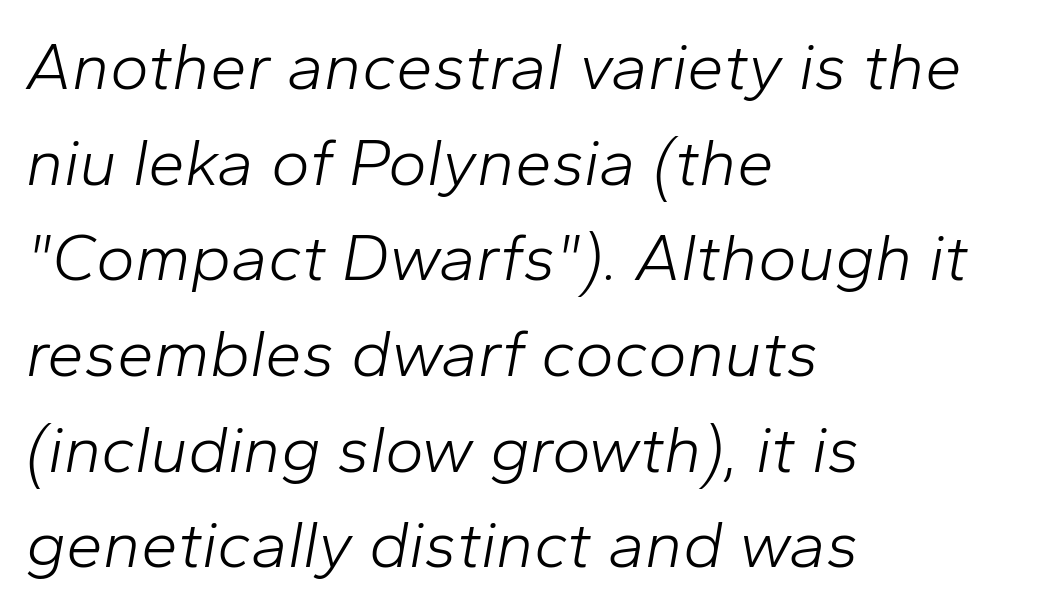
Q: Is the text bold? A: No.
Q: Is the text italic (slanted)? A: Yes, it leans right by about 10 degrees.
Q: Is the text underlined? A: No.
Q: How is the paragraph aligned? A: Left-aligned.
Q: Is the spacing between letters normal or unusually wide? A: Normal.
Q: Is the spacing between lines tight, normal or loose? A: Normal.
Q: Width (condensed, normal, or wide)? A: Normal.
Q: Stroke contrast? A: Low.
Q: x-height? A: Medium.
Q: Monospaced? A: No.
